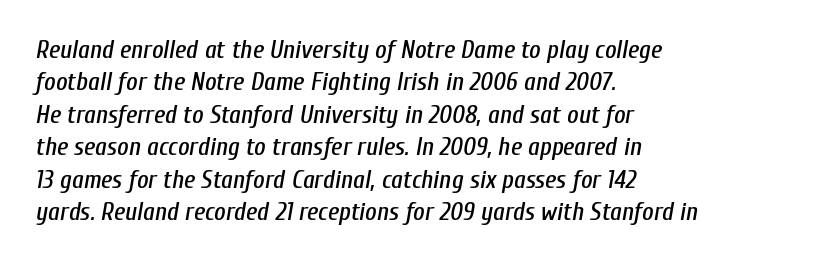
Tracking value appears to be zero — textbook default spacing. Plain, unruled lines of type. Every character sits at an angle, as italics do. The compositor pushed each line to the left boundary. Leading matches the norm, producing a regular column.
